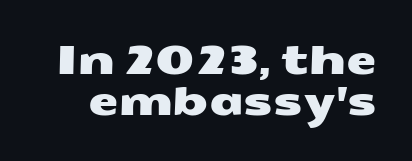
{"serif": "no", "width": "wide", "stroke_contrast": "medium", "x_height": "medium", "monospaced": "no", "underline": "no", "line_spacing": "tight", "line_spacing_ratio": 1.04, "letter_spacing": "normal", "letter_spacing_em": 0.0, "glyph_px": 39}
